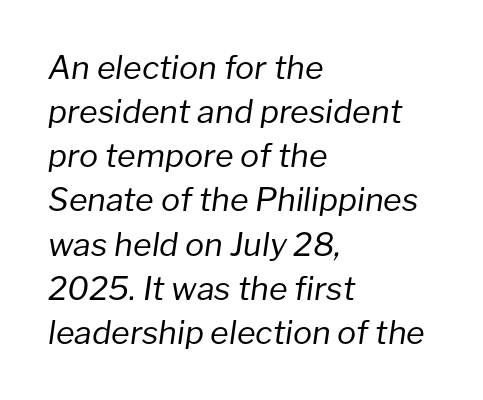
The image shows 32 px regular-weight type, italic (leaning right); set left-aligned, normal line spacing (1.38x), normal letter spacing, not underlined; low stroke contrast and a medium x-height.
